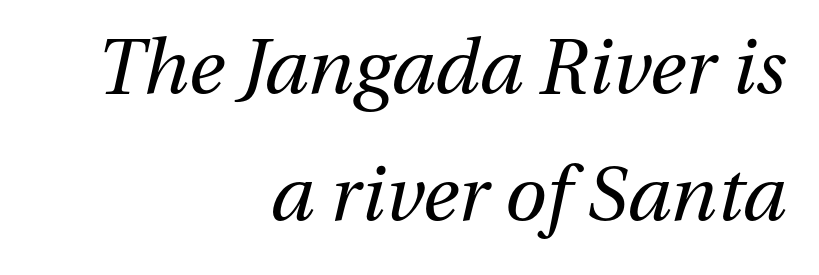
The specimen omits any rule beneath the text block's lines. Do the characters align in a grid? No, the font is proportional. These lines sit exactly where default settings would place them. Does the lettering tilt? It does — this is italic.
